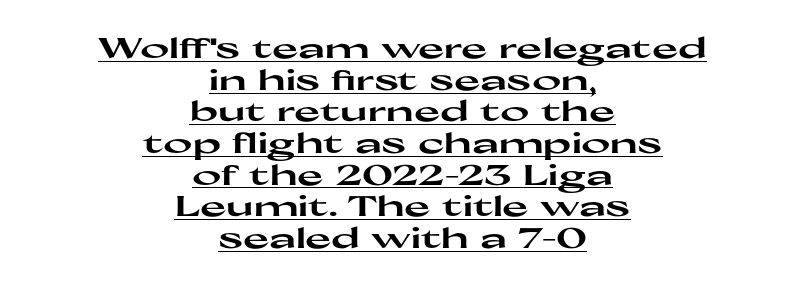
Q: Is the text bold? A: Yes.
Q: Is the text italic (slanted)? A: No, it is upright.
Q: Is the typeface a serif or a sans-serif typeface? A: Sans-serif.
Q: Is the text underlined? A: Yes.
Q: How is the paragraph aligned? A: Centered.
Q: Is the spacing between letters normal or unusually wide? A: Normal.
Q: Is the spacing between lines tight, normal or loose? A: Tight.
Q: Width (condensed, normal, or wide)? A: Wide.
Q: Stroke contrast? A: High.
Q: x-height? A: Medium.
Q: Monospaced? A: No.
